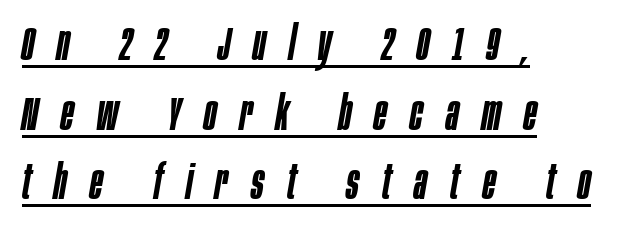
{"italic": "yes", "lean": "right", "slant_degrees": 10, "bold": "semi", "weight": "semibold", "width": "condensed", "stroke_contrast": "low", "x_height": "large", "monospaced": "no", "underline": "yes", "align": "left", "line_spacing": "normal", "line_spacing_ratio": 1.48, "letter_spacing": "wide", "letter_spacing_em": 0.49, "glyph_px": 47}
